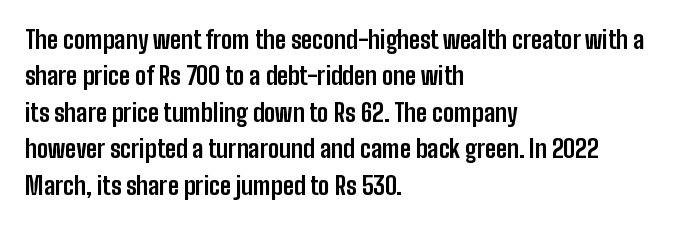
{"italic": "no", "bold": "yes", "underline": "no", "align": "left", "line_spacing": "normal", "line_spacing_ratio": 1.52, "letter_spacing": "normal", "letter_spacing_em": 0.0, "glyph_px": 24}
